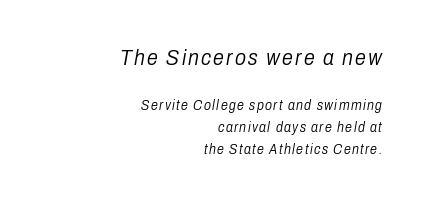
Q: Is the text bold? A: No.
Q: Is the text italic (slanted)? A: Yes, it leans right by about 10 degrees.
Q: Is the text underlined? A: No.
Q: How is the paragraph aligned? A: Right-aligned.
Q: Is the spacing between lines tight, normal or loose? A: Normal.
Q: Which block of text is set in a larger size, the first (top) or the second (bottom)? A: The first (top) one.
